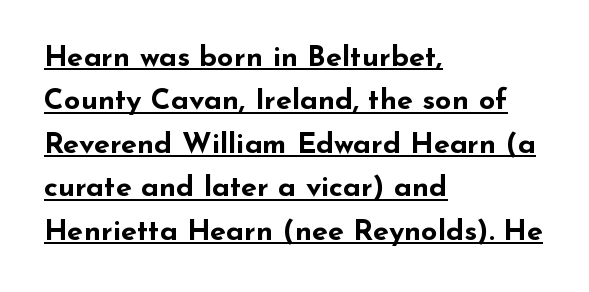
Q: Is the text bold? A: Yes.
Q: Is the text italic (slanted)? A: No, it is upright.
Q: Is the typeface a serif or a sans-serif typeface? A: Sans-serif.
Q: Is the text underlined? A: Yes.
Q: How is the paragraph aligned? A: Left-aligned.
Q: Is the spacing between letters normal or unusually wide? A: Normal.
Q: Is the spacing between lines tight, normal or loose? A: Normal.
Q: Width (condensed, normal, or wide)? A: Wide.
Q: Stroke contrast? A: Low.
Q: x-height? A: Small.
Q: Monospaced? A: No.
